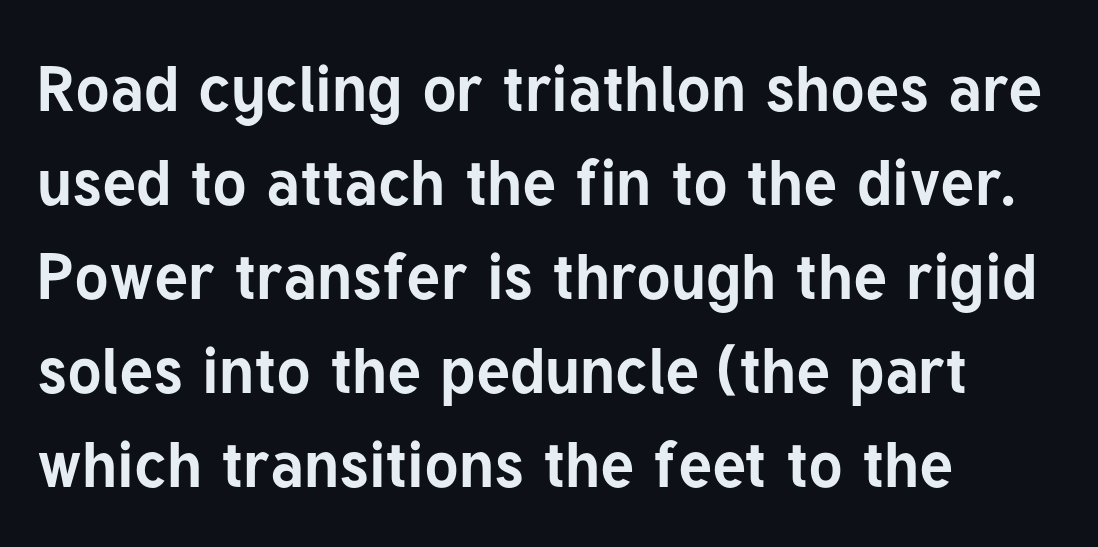
These lines are rendered in a variable-pitch font. The horizontal fit of the characters is conventional and even. Plenty of ink on the page — the face is bold. The characters display no serif detailing; their extremities are plain.
